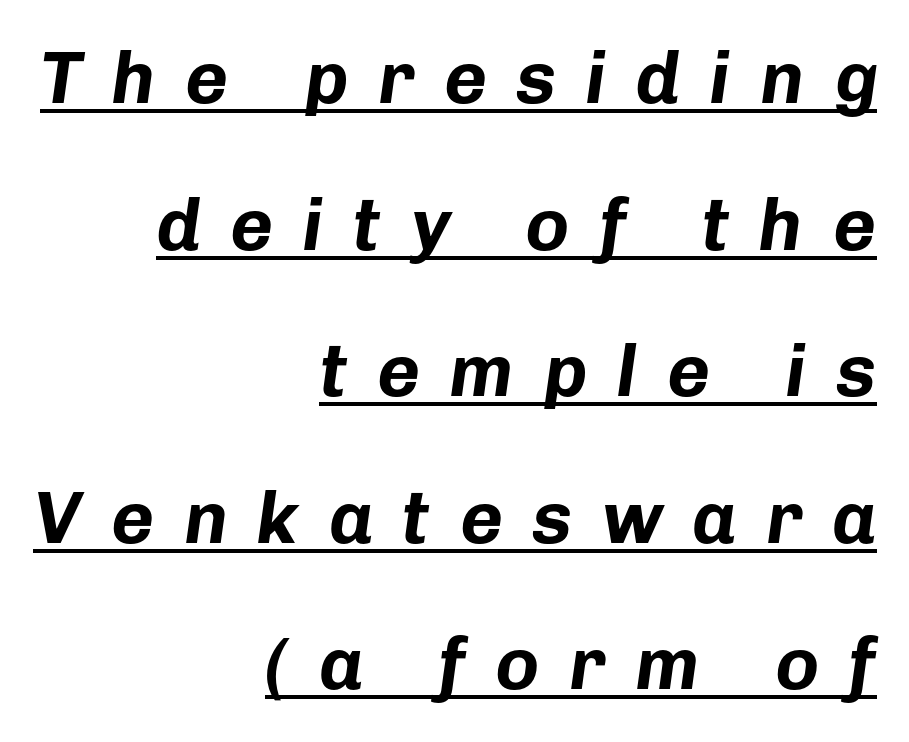
Plenty of ink on the page — the face is bold. Slant detected: the letters are inclined. The gaps between neighbouring characters are conspicuously large. These lines stack with their right ends in a neat column. Somebody hit Ctrl+U on this one — the words are underlined.
